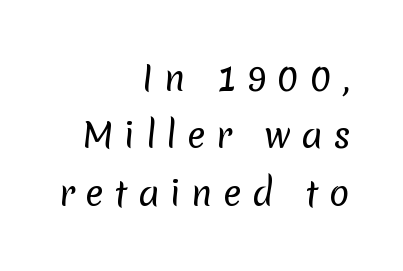
The glyphs are unaccompanied by any horizontal stroke below them. The letters look calm and open, with moderate or lighter stems. Substantial extra tracking has been applied to these lines. The face used here is proportionally spaced, like ordinary book or web type. This sample keeps an unexceptional amount of space between lines.
